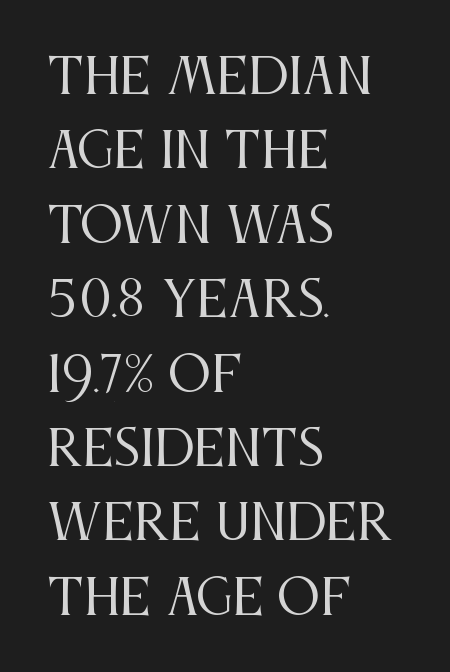
The image shows 48 px regular-weight, condensed serif type, upright; set left-aligned, normal line spacing (1.55x), normal letter spacing, not underlined; medium stroke contrast and a large x-height.
